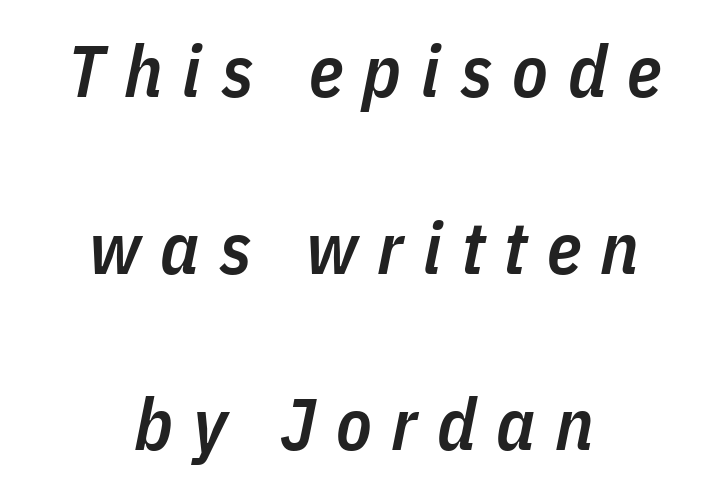
The image shows 73 px semibold, condensed type, italic (leaning right); set centered, loose line spacing (2.42x), unusually wide letter spacing (+0.27 em), not underlined; low stroke contrast and a medium x-height.
